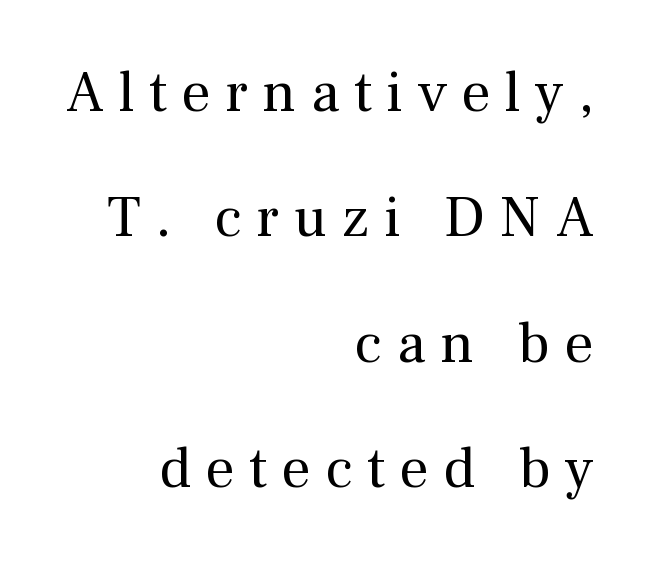
Posture: vertical. The face used here is seriffed, in the tradition of book romans. This sample has the flowing, uneven cadence of proportional lettering. This reads as an unemphasized weight, regular at the heaviest.
